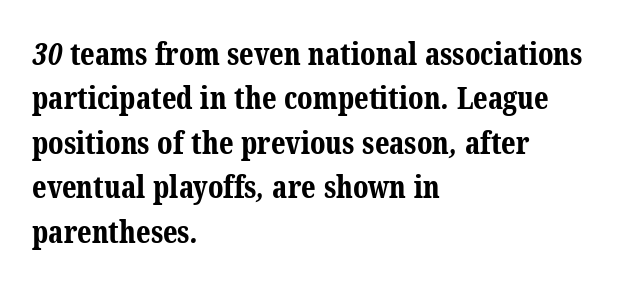
{"serif": "yes", "bold": "yes", "weight": "bold", "width": "normal", "stroke_contrast": "medium", "x_height": "medium", "monospaced": "no", "underline": "no", "align": "left", "line_spacing": "normal", "line_spacing_ratio": 1.48, "letter_spacing": "normal", "letter_spacing_em": 0.0, "glyph_px": 30}
